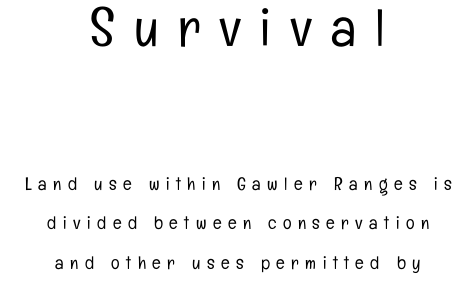
Q: Is the text bold? A: No.
Q: Is the text italic (slanted)? A: No, it is upright.
Q: Is the typeface a serif or a sans-serif typeface? A: Sans-serif.
Q: Is the text underlined? A: No.
Q: How is the paragraph aligned? A: Centered.
Q: Is the spacing between letters normal or unusually wide? A: Unusually wide.
Q: Is the spacing between lines tight, normal or loose? A: Loose.
Q: Which block of text is set in a larger size, the first (top) or the second (bottom)? A: The first (top) one.
Q: Width (condensed, normal, or wide)? A: Condensed.
Q: Stroke contrast? A: Low.
Q: x-height? A: Medium.
Q: Monospaced? A: No.
